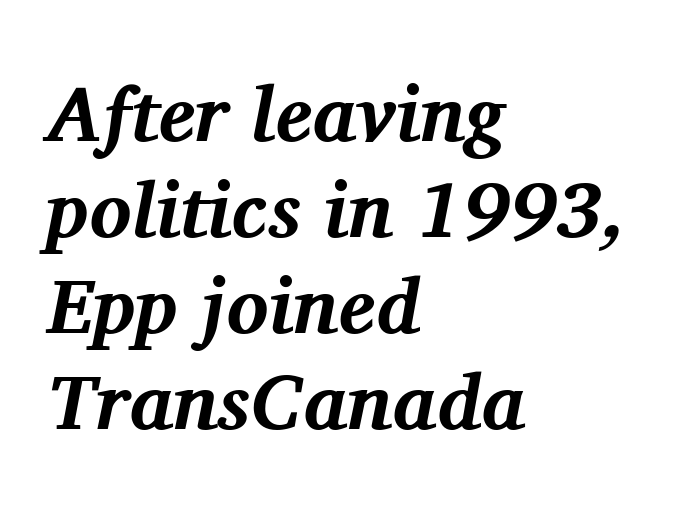
Q: Is the text bold? A: Yes.
Q: Is the text italic (slanted)? A: Yes, it leans right by about 11 degrees.
Q: Is the typeface a serif or a sans-serif typeface? A: Serif.
Q: Is the text underlined? A: No.
Q: How is the paragraph aligned? A: Left-aligned.
Q: Is the spacing between letters normal or unusually wide? A: Normal.
Q: Width (condensed, normal, or wide)? A: Normal.
Q: Stroke contrast? A: Medium.
Q: x-height? A: Medium.
Q: Monospaced? A: No.
